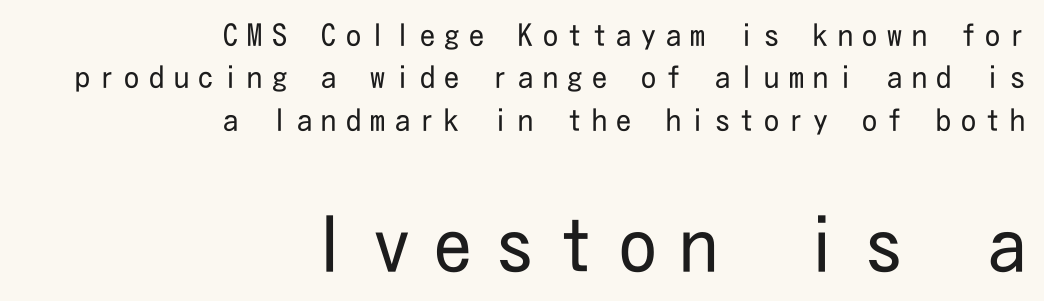
Q: Is the text bold? A: No.
Q: Is the text italic (slanted)? A: No, it is upright.
Q: Is the typeface a serif or a sans-serif typeface? A: Sans-serif.
Q: Is the text underlined? A: No.
Q: How is the paragraph aligned? A: Right-aligned.
Q: Is the spacing between letters normal or unusually wide? A: Unusually wide.
Q: Is the spacing between lines tight, normal or loose? A: Normal.
Q: Which block of text is set in a larger size, the first (top) or the second (bottom)? A: The second (bottom) one.
Q: Width (condensed, normal, or wide)? A: Condensed.
Q: Stroke contrast? A: Low.
Q: x-height? A: Medium.
